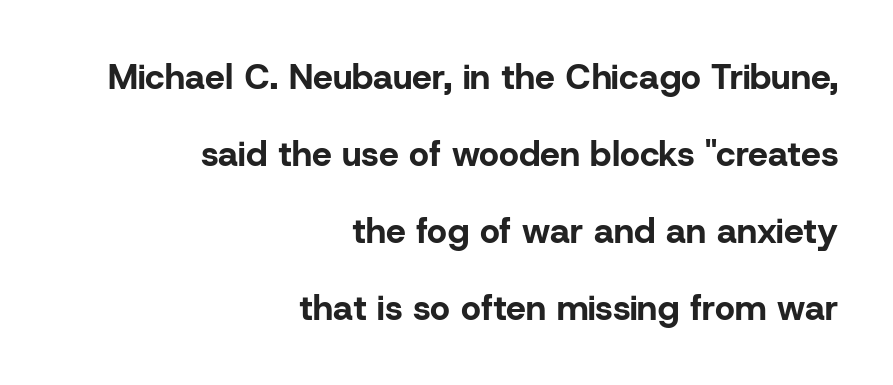
Q: Is the text bold? A: Yes.
Q: Is the text italic (slanted)? A: No, it is upright.
Q: Is the typeface a serif or a sans-serif typeface? A: Sans-serif.
Q: Is the text underlined? A: No.
Q: How is the paragraph aligned? A: Right-aligned.
Q: Is the spacing between letters normal or unusually wide? A: Normal.
Q: Is the spacing between lines tight, normal or loose? A: Loose.
Q: Width (condensed, normal, or wide)? A: Normal.
Q: Stroke contrast? A: Low.
Q: x-height? A: Medium.
Q: Monospaced? A: No.
